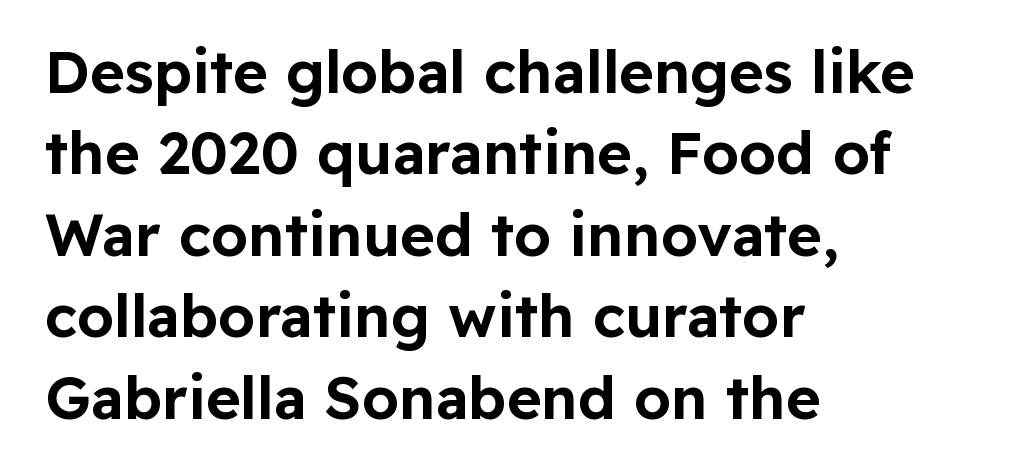
The image shows 59 px sans-serif type, upright; set left-aligned, normal line spacing (1.38x), normal letter spacing, not underlined; low stroke contrast and a medium x-height.
